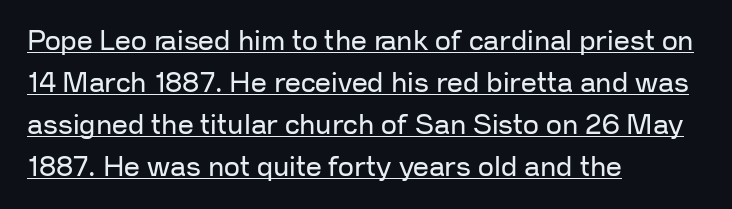
Q: Is the text bold? A: No.
Q: Is the text italic (slanted)? A: No, it is upright.
Q: Is the typeface a serif or a sans-serif typeface? A: Sans-serif.
Q: Is the text underlined? A: Yes.
Q: How is the paragraph aligned? A: Left-aligned.
Q: Is the spacing between letters normal or unusually wide? A: Normal.
Q: Is the spacing between lines tight, normal or loose? A: Normal.
Q: Width (condensed, normal, or wide)? A: Normal.
Q: Stroke contrast? A: Low.
Q: x-height? A: Medium.
Q: Monospaced? A: No.
